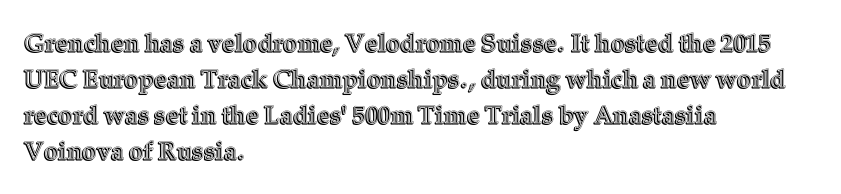
The image shows 25 px text type, upright; set left-aligned, normal line spacing (1.44x), normal letter spacing, not underlined.
